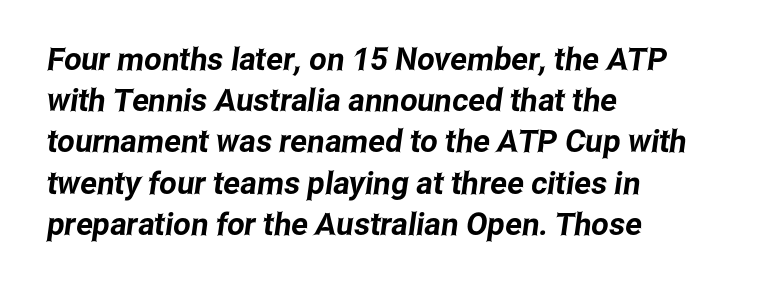
The image shows 31 px condensed sans-serif type; set left-aligned, normal line spacing (1.33x), normal letter spacing, not underlined; low stroke contrast and a medium x-height.
